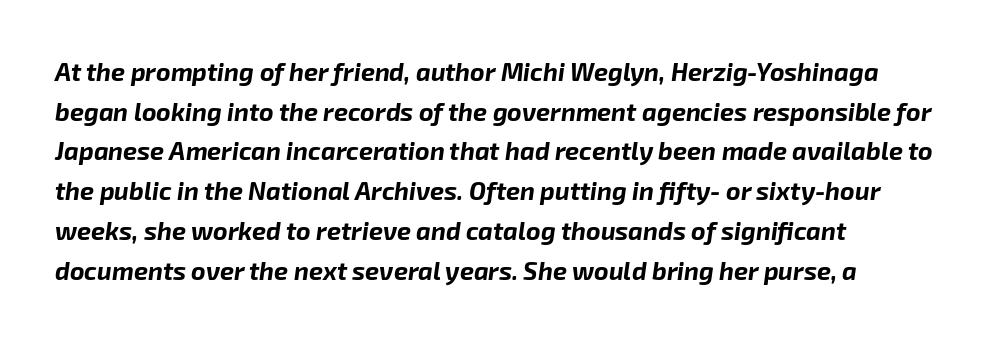
Q: Is the text bold? A: Yes.
Q: Is the text italic (slanted)? A: Yes, it leans right by about 8 degrees.
Q: Is the text underlined? A: No.
Q: How is the paragraph aligned? A: Left-aligned.
Q: Is the spacing between letters normal or unusually wide? A: Normal.
Q: Is the spacing between lines tight, normal or loose? A: Normal.
